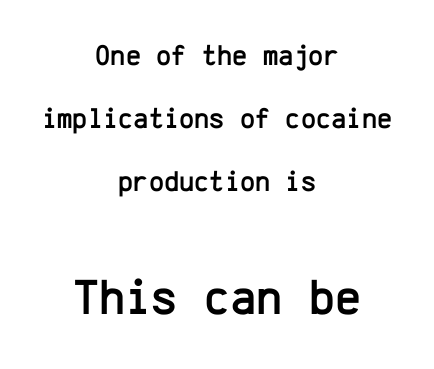
Does the lettering tilt? It doesn't — this is upright. This rendering leaves character spacing at its baseline value. Teacher's note: observe the equal gaps on both sides — that is centered alignment. Typesetter's note — lower block bumped up in size, upper block left smaller. The foot of each line stays bare and open.
